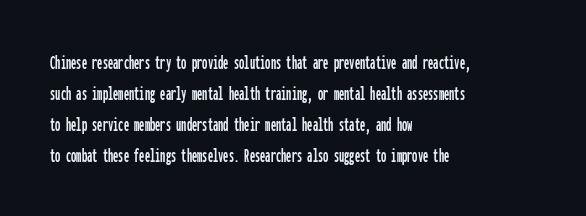
Q: Is the text italic (slanted)? A: No, it is upright.
Q: Is the text underlined? A: No.
Q: How is the paragraph aligned? A: Left-aligned.
Q: Is the spacing between letters normal or unusually wide? A: Normal.
Q: Is the spacing between lines tight, normal or loose? A: Normal.
